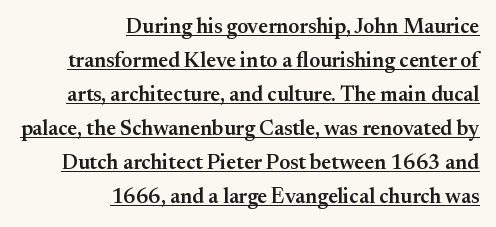
Reading down the block, your eye finds every line finishing at a fixed right position. You can see a thin bar hugging the bottom of the glyphs. Summary of weight: moderately heavy, a semibold. Default kerning and tracking; the words read as compact shapes. Tall strokes in this sample are plumb rather than angled. The vertical gap from one line to the next is medium.
